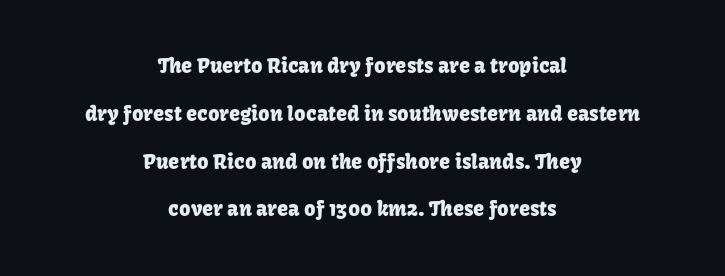
Q: Is the text italic (slanted)? A: No, it is upright.
Q: Is the text underlined? A: No.
Q: How is the paragraph aligned? A: Centered.
Q: Is the spacing between letters normal or unusually wide? A: Normal.
Q: Is the spacing between lines tight, normal or loose? A: Loose.
